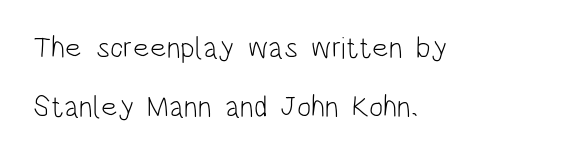
The image shows 30 px light, condensed sans-serif type, upright; set left-aligned, loose line spacing (1.96x), normal letter spacing, not underlined; low stroke contrast and a large x-height.
